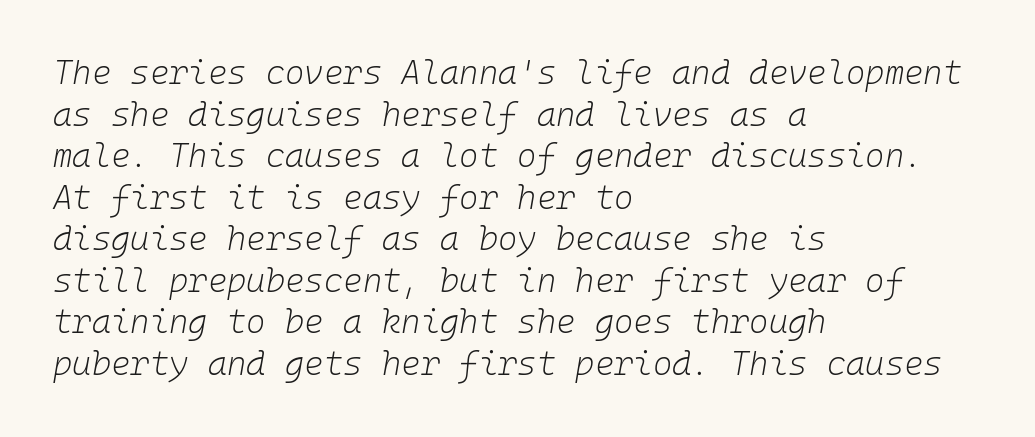
{"italic": "yes", "lean": "right", "slant_degrees": 10, "bold": "no", "weight": "light", "width": "normal", "stroke_contrast": "low", "x_height": "medium", "monospaced": "yes", "underline": "no", "align": "left", "line_spacing": "normal", "line_spacing_ratio": 1.26, "letter_spacing": "normal", "letter_spacing_em": 0.0, "glyph_px": 33}
